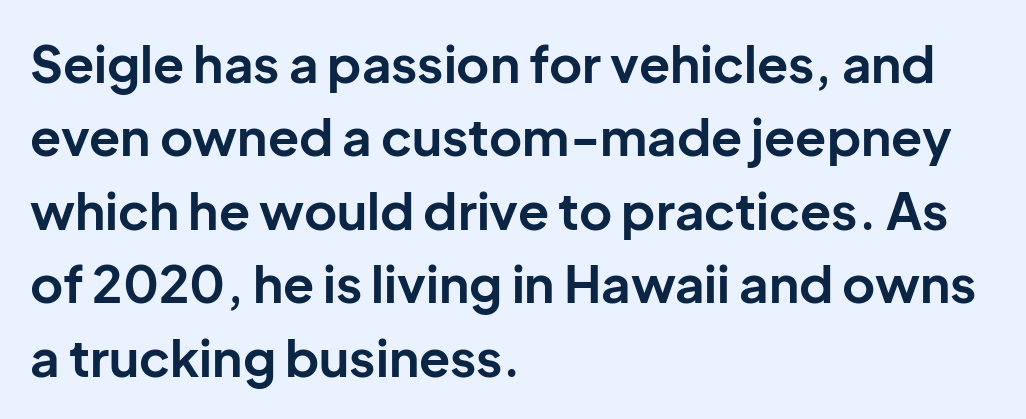
The image shows 51 px bold sans-serif type, upright; set left-aligned, normal line spacing (1.44x), normal letter spacing, not underlined; low stroke contrast and a medium x-height.
